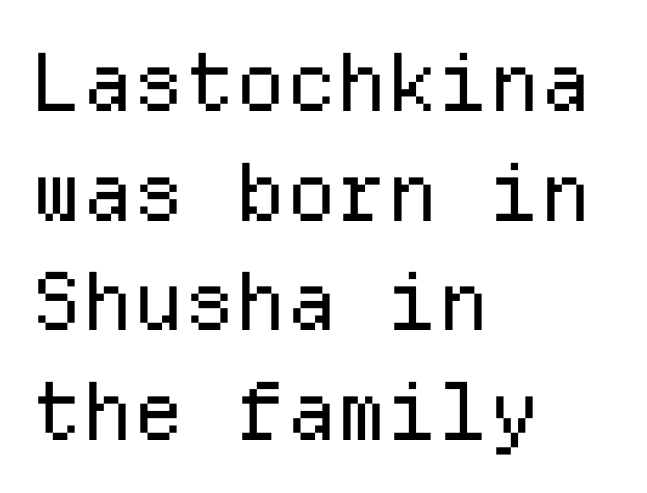
Designer's note — italics off, roman on. The passage shown is typed in a monospace face where columns stay perfectly aligned. The font sits on the lighter half of the weight spectrum, regular included. Does the copy run flush right? No — it runs flush left. What's the leading like? Ordinary, nothing unusual.
